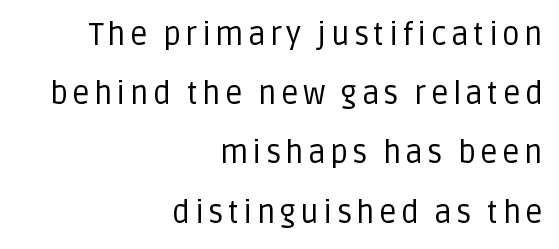
The image shows 31 px regular-weight sans-serif type, upright; set right-aligned, loose line spacing (1.91x), not underlined; low stroke contrast and a large x-height.
